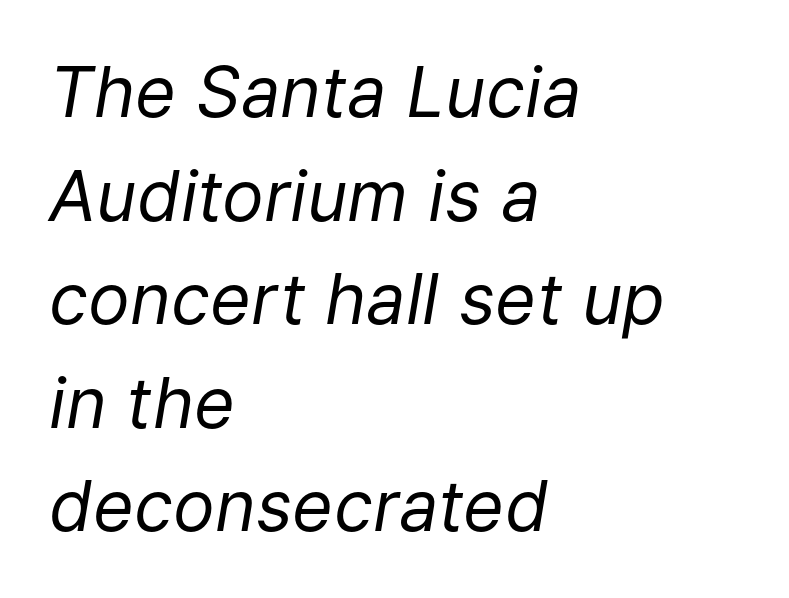
The image shows 70 px regular-weight type, italic (leaning right); set left-aligned, normal line spacing (1.48x), normal letter spacing, not underlined; low stroke contrast and a medium x-height.
